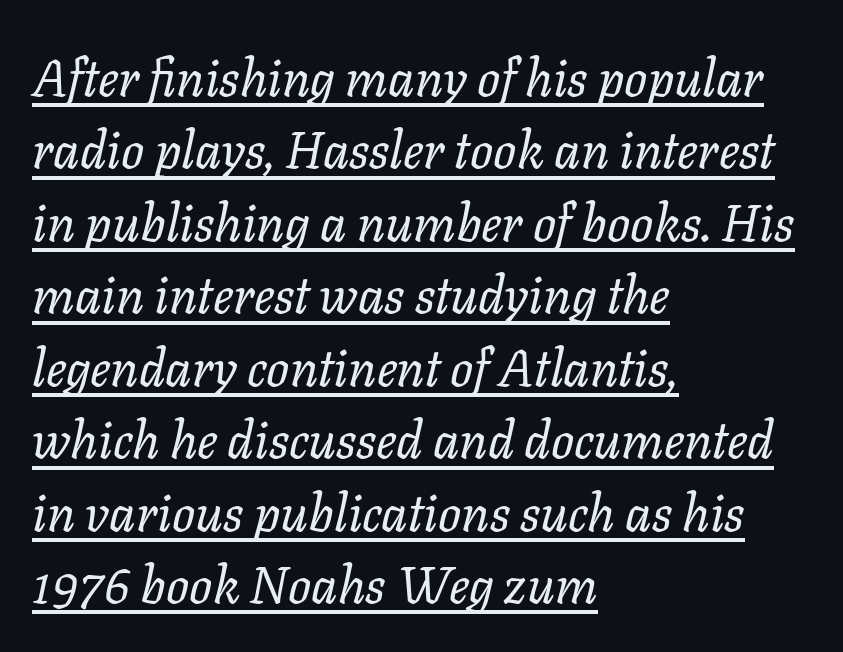
The image shows 51 px regular-weight type, italic (leaning right); set left-aligned, normal line spacing (1.42x), normal letter spacing, underlined; low stroke contrast and a medium x-height.
